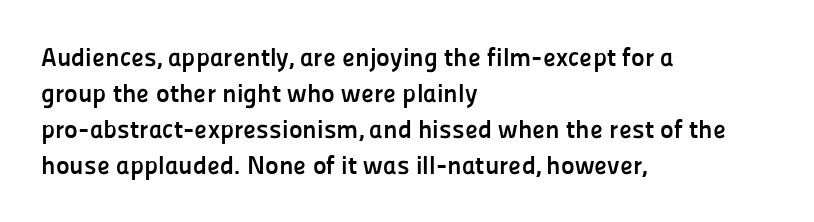
The image shows 26 px bold type, upright; set left-aligned, normal line spacing (1.38x), normal letter spacing, not underlined.
